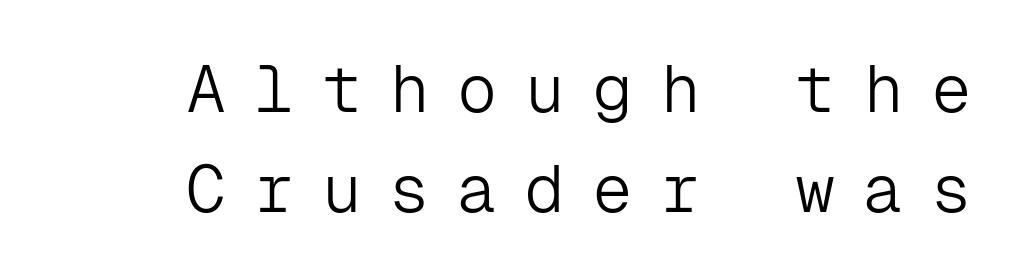
The typeface has the unassuming heft of standard copy or less. Here the glyphs are tracked loosely, breaking word shapes into spaced letters. Underlining? Definitely not there. This sample has the even, mechanical cadence of fixed-width lettering.
